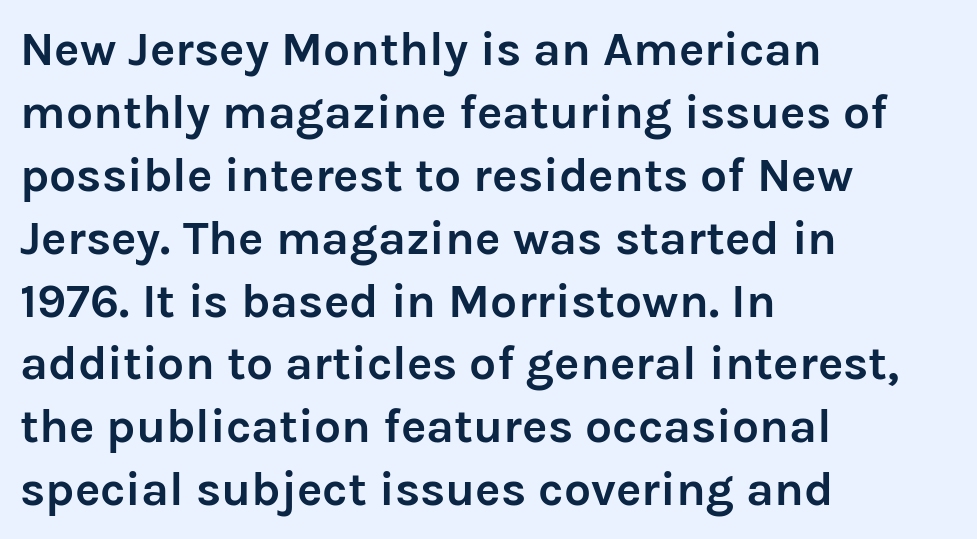
Q: Is the text bold? A: Yes.
Q: Is the text italic (slanted)? A: No, it is upright.
Q: Is the typeface a serif or a sans-serif typeface? A: Sans-serif.
Q: Is the text underlined? A: No.
Q: How is the paragraph aligned? A: Left-aligned.
Q: Is the spacing between letters normal or unusually wide? A: Normal.
Q: Is the spacing between lines tight, normal or loose? A: Normal.
Q: Width (condensed, normal, or wide)? A: Normal.
Q: Stroke contrast? A: Low.
Q: x-height? A: Medium.
Q: Monospaced? A: No.
